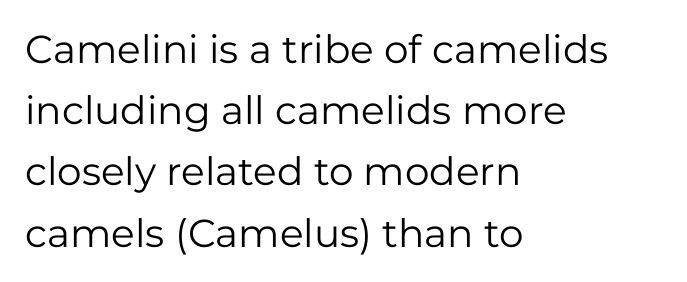
Here the designer chose a conventional face with non-uniform glyph widths. The letterforms sit shoulder to shoulder at normal distance. Grotesque or geometric, the face here clearly has no serifs. Short and long lines alike share a common starting point at left. Plain, unruled lines of type. The font's upright variant was chosen for this text.
